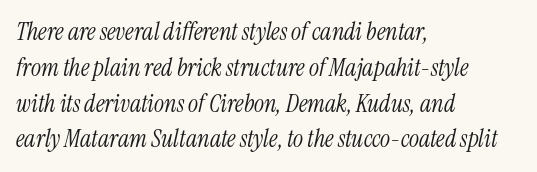
Q: Is the text bold? A: No.
Q: Is the text italic (slanted)? A: Yes, it leans right by about 13 degrees.
Q: Is the text underlined? A: No.
Q: How is the paragraph aligned? A: Left-aligned.
Q: Is the spacing between letters normal or unusually wide? A: Normal.
Q: Is the spacing between lines tight, normal or loose? A: Normal.
